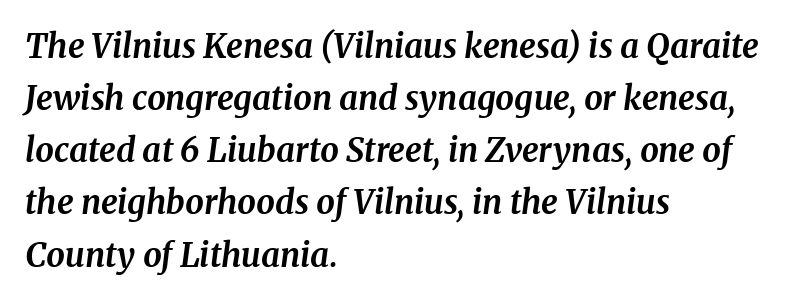
The image shows 33 px bold serif type, italic (leaning right); set left-aligned, normal line spacing (1.58x), normal letter spacing, not underlined; medium stroke contrast and a medium x-height.
